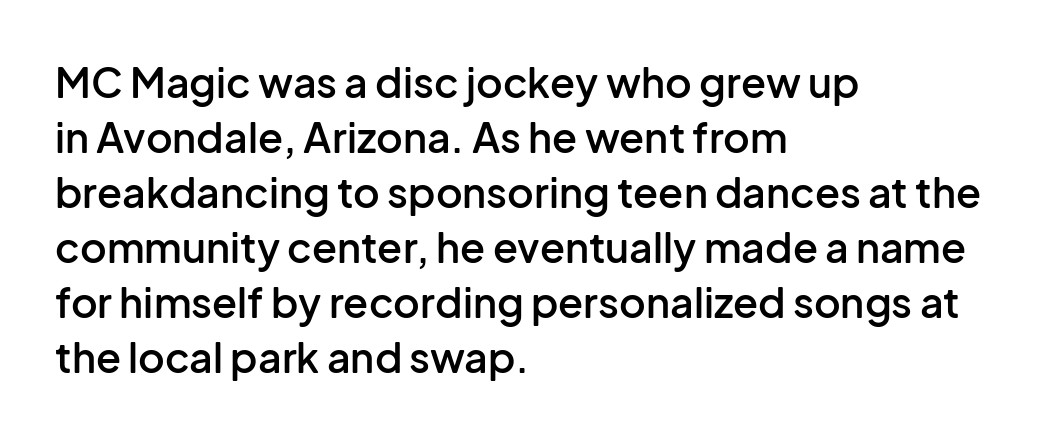
The image shows 41 px semibold sans-serif type, upright; set left-aligned, normal line spacing (1.34x), normal letter spacing, not underlined; low stroke contrast and a medium x-height.
